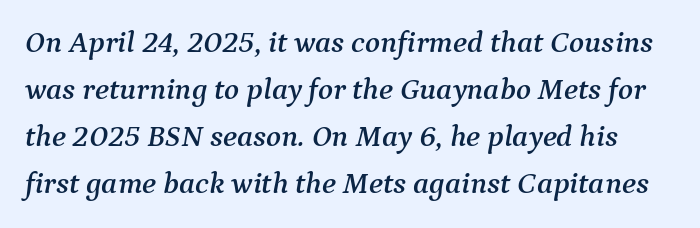
{"serif": "yes", "italic": "yes", "lean": "right", "slant_degrees": 9, "width": "normal", "stroke_contrast": "medium", "x_height": "medium", "monospaced": "no", "underline": "no", "line_spacing": "normal", "line_spacing_ratio": 1.52, "letter_spacing": "normal", "letter_spacing_em": 0.0, "glyph_px": 31}
